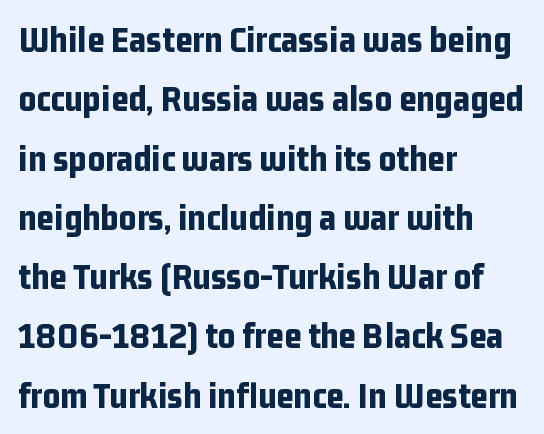
The image shows 38 px bold, condensed sans-serif type, upright; set left-aligned, normal line spacing (1.56x), normal letter spacing, not underlined; low stroke contrast and a medium x-height.
